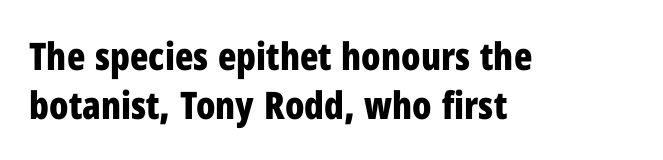
The gap between lines stays unmarked. Nothing sits at the stroke ends, so this counts as sans-serif. The lines sit at an ordinary, default distance from one another. Typeset ragged right — the left edge is the straight one. Tracking value appears to be zero — textbook default spacing. Quick note: not italic, upright.
